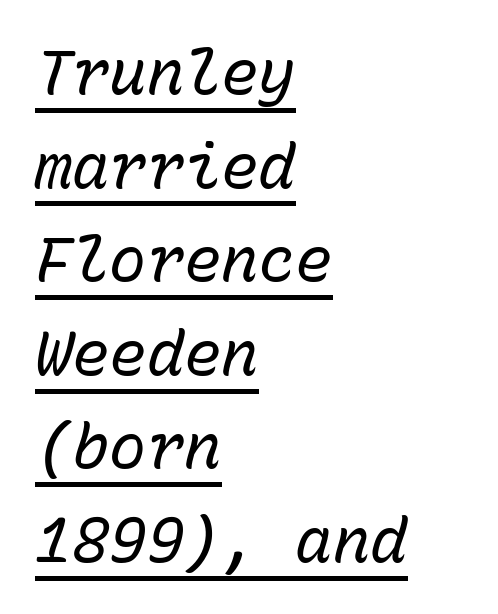
{"italic": "yes", "lean": "right", "slant_degrees": 15, "bold": "no", "weight": "regular", "width": "normal", "stroke_contrast": "low", "x_height": "medium", "monospaced": "yes", "underline": "yes", "align": "left", "line_spacing": "normal", "line_spacing_ratio": 1.51, "letter_spacing": "normal", "letter_spacing_em": 0.0, "glyph_px": 62}
